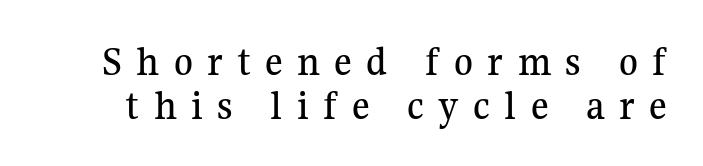
{"serif": "yes", "italic": "no", "width": "normal", "stroke_contrast": "medium", "x_height": "medium", "monospaced": "no", "underline": "no", "line_spacing": "tight", "line_spacing_ratio": 1.02, "letter_spacing": "wide", "letter_spacing_em": 0.33, "glyph_px": 43}
